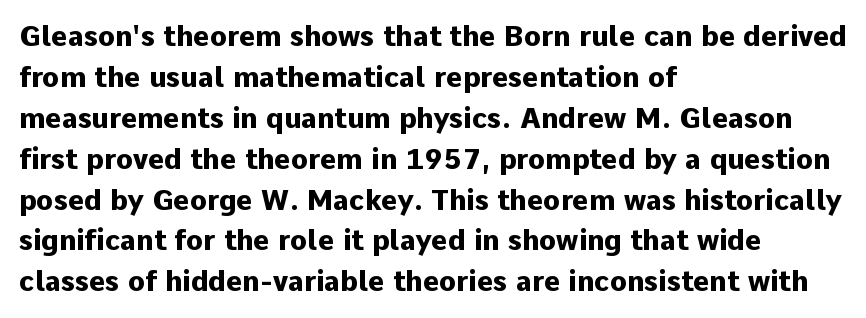
The image shows 28 px heavy sans-serif type, upright; set left-aligned, normal line spacing (1.46x), normal letter spacing, not underlined; low stroke contrast and a medium x-height.
